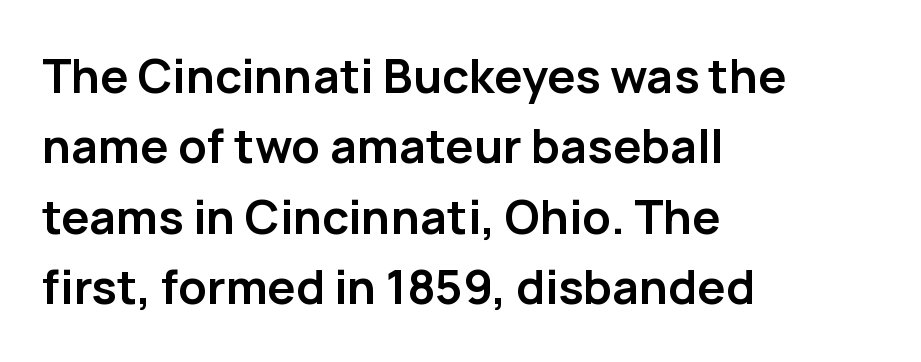
The image shows 47 px semibold sans-serif type, upright; set left-aligned, normal line spacing (1.5x), normal letter spacing, not underlined; low stroke contrast and a medium x-height.
